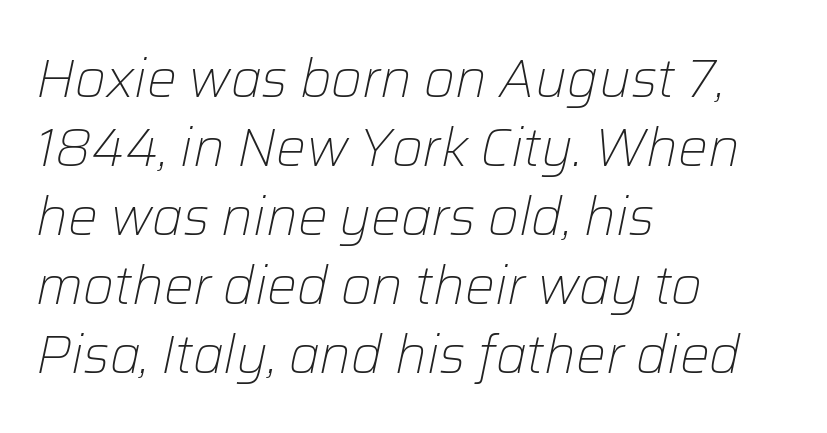
Q: Is the text bold? A: No.
Q: Is the text italic (slanted)? A: Yes, it leans right by about 12 degrees.
Q: Is the text underlined? A: No.
Q: How is the paragraph aligned? A: Left-aligned.
Q: Is the spacing between letters normal or unusually wide? A: Normal.
Q: Is the spacing between lines tight, normal or loose? A: Normal.
Q: Width (condensed, normal, or wide)? A: Normal.
Q: Stroke contrast? A: Low.
Q: x-height? A: Medium.
Q: Monospaced? A: No.
